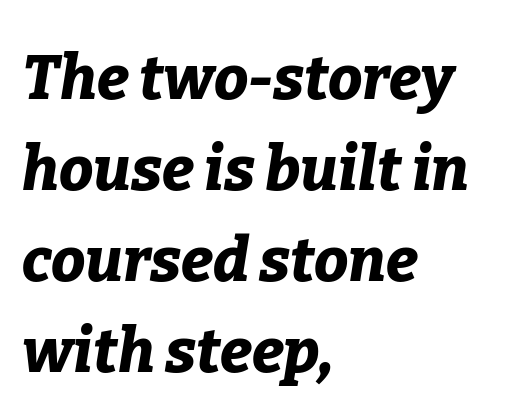
The image shows 61 px bold type, italic (leaning right); set left-aligned, normal line spacing (1.49x), normal letter spacing, not underlined; low stroke contrast and a medium x-height.
